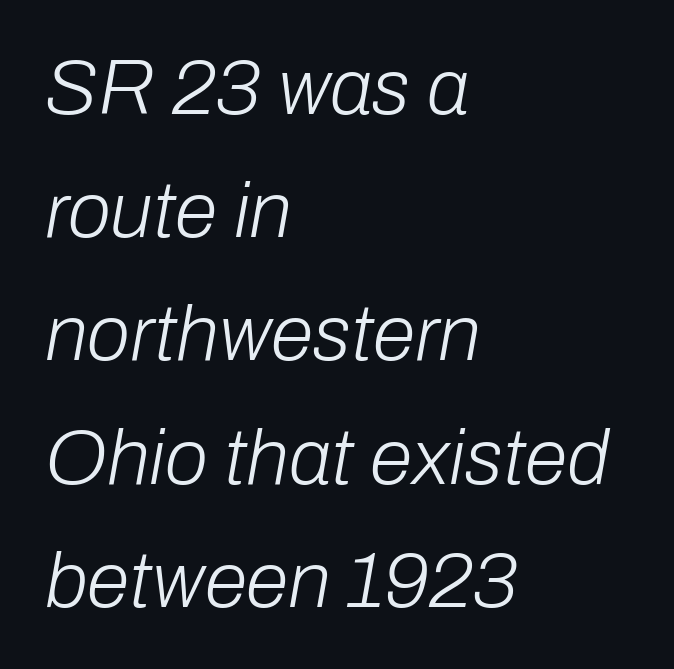
Regarding leading, the lines here are spaced in the standard way. Only glyphs here, with clear space below each row. One-word summary of the alignment: left. The rendering uses natural spacing where letterforms have individual widths.
